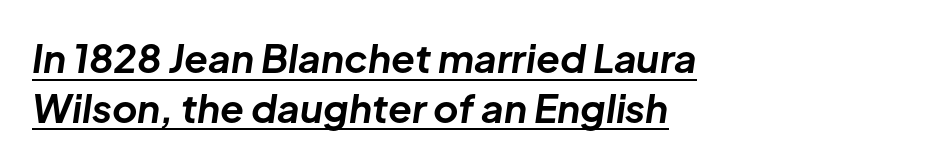
These lines carry a lot of weight — the face is fully bold. A typesetter would call this zero additional tracking. Vertically, the passage feels balanced, rows spaced as you'd expect. One-word summary of the alignment: left. Does a line run under the words? Yes, clearly. The axis of the letterforms is tilted away from vertical.
